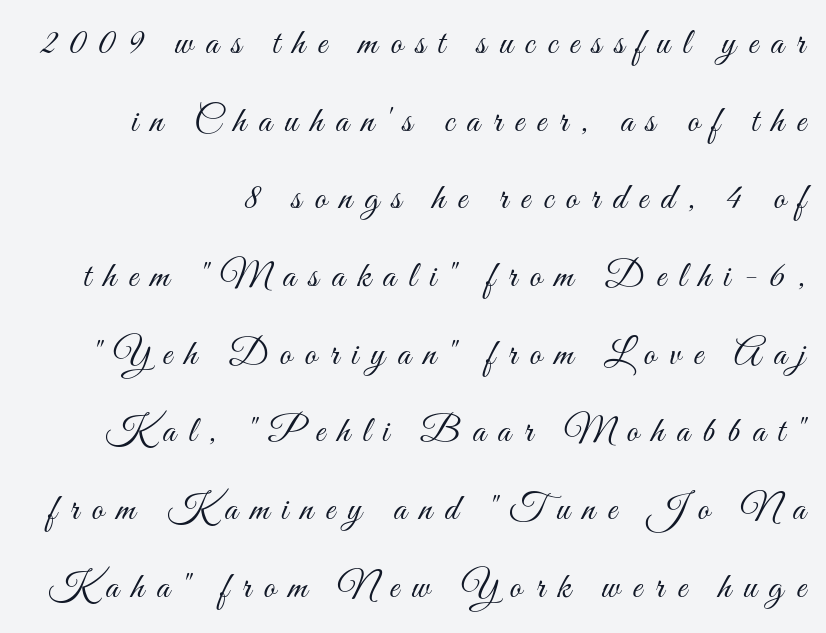
{"bold": "no", "weight": "light", "width": "condensed", "stroke_contrast": "medium", "x_height": "small", "monospaced": "no", "underline": "no", "line_spacing": "loose", "line_spacing_ratio": 2.1, "letter_spacing": "wide", "letter_spacing_em": 0.34, "glyph_px": 37}
